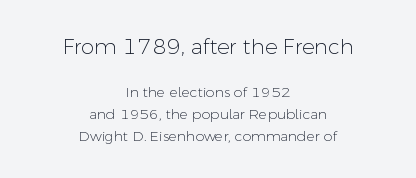
Q: Is the text bold? A: No.
Q: Is the text italic (slanted)? A: No, it is upright.
Q: Is the text underlined? A: No.
Q: How is the paragraph aligned? A: Centered.
Q: Is the spacing between letters normal or unusually wide? A: Normal.
Q: Is the spacing between lines tight, normal or loose? A: Normal.
Q: Which block of text is set in a larger size, the first (top) or the second (bottom)? A: The first (top) one.
